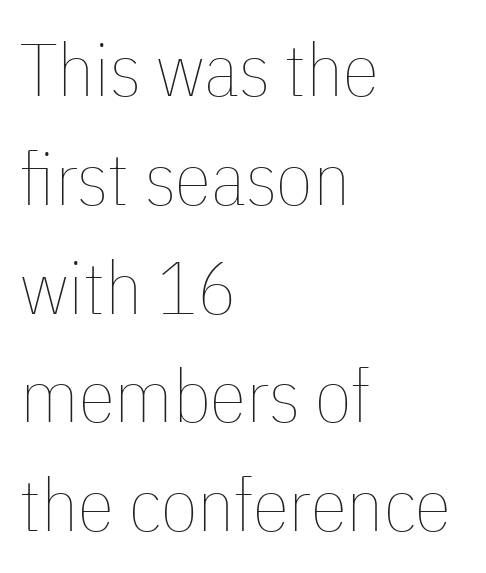
The image shows 74 px thin, condensed type, upright; set left-aligned, normal line spacing (1.47x), normal letter spacing, not underlined; low stroke contrast and a medium x-height.
